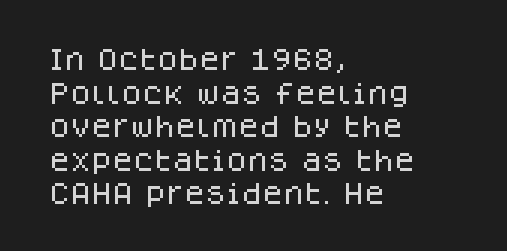
Leading matches the norm, producing a regular column. Every stem runs plumb, perpendicular to the baseline. Underline: absent. In CSS terms this would be text-align: left. Here the glyphs are tracked normally, forming tight word shapes.
